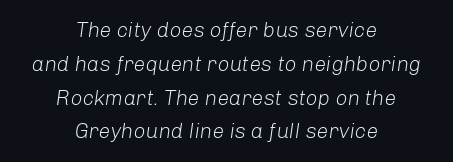
Q: Is the text bold? A: No.
Q: Is the text italic (slanted)? A: Yes, it leans right by about 8 degrees.
Q: Is the text underlined? A: No.
Q: How is the paragraph aligned? A: Centered.
Q: Is the spacing between letters normal or unusually wide? A: Normal.
Q: Is the spacing between lines tight, normal or loose? A: Normal.
